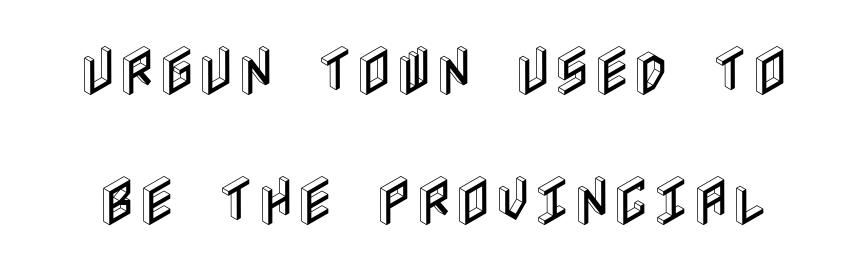
Is the letter spacing exaggerated? No — it looks like the ordinary default. Successive baselines arrive slowly, with a big drop between each. Each row of text sits above clean, open space. Ordinary non-slanted type is in use.
